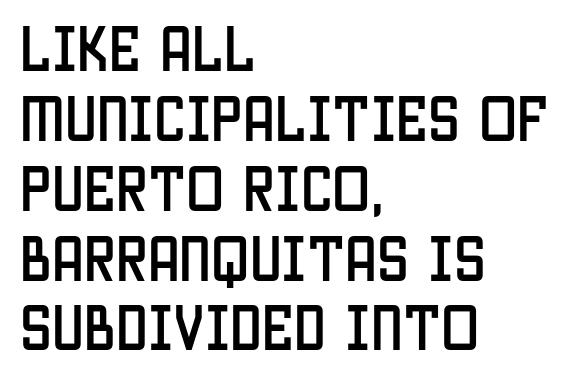
The image shows 51 px condensed sans-serif type, upright; set left-aligned, normal line spacing (1.37x), normal letter spacing, not underlined; low stroke contrast and a large x-height.
